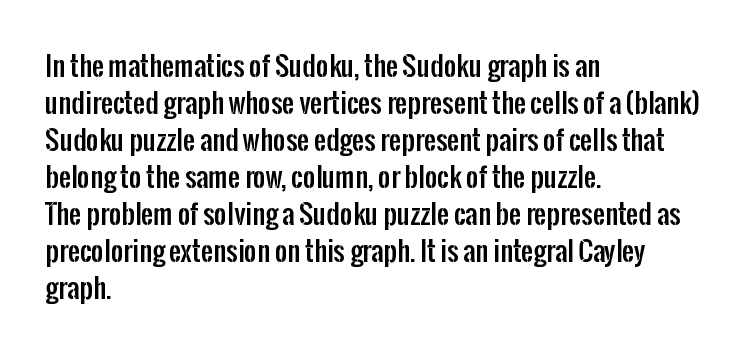
Q: Is the text italic (slanted)? A: No, it is upright.
Q: Is the text underlined? A: No.
Q: How is the paragraph aligned? A: Left-aligned.
Q: Is the spacing between letters normal or unusually wide? A: Normal.
Q: Is the spacing between lines tight, normal or loose? A: Normal.
